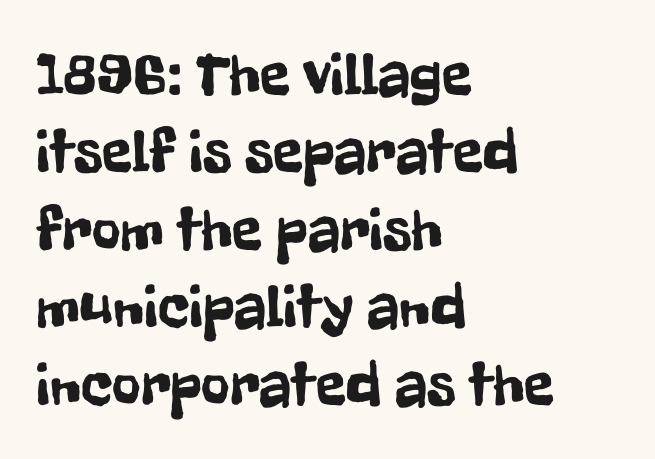
The image shows 62 px condensed sans-serif type, upright; set left-aligned, normal line spacing (1.25x), normal letter spacing, not underlined; low stroke contrast and a medium x-height.
